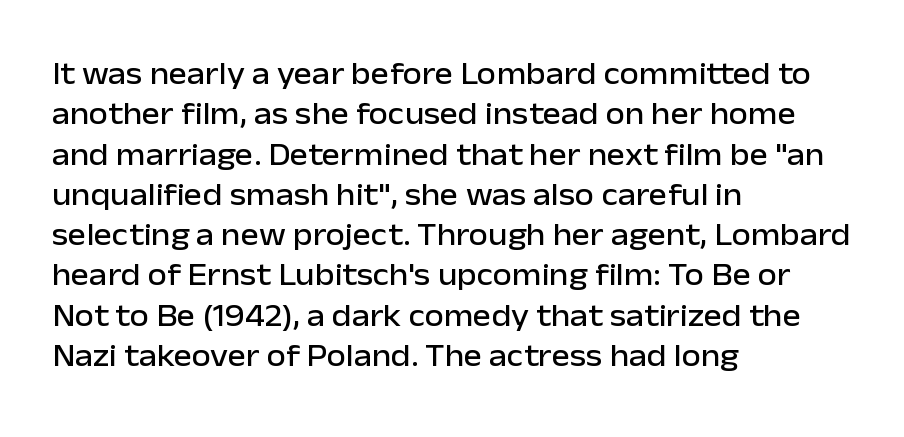
{"serif": "no", "italic": "no", "width": "normal", "stroke_contrast": "low", "x_height": "medium", "monospaced": "no", "underline": "no", "align": "left", "line_spacing": "normal", "line_spacing_ratio": 1.3, "letter_spacing": "normal", "letter_spacing_em": 0.0, "glyph_px": 31}
